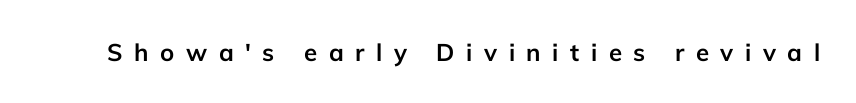
Q: Is the text bold? A: Yes.
Q: Is the text italic (slanted)? A: No, it is upright.
Q: Is the text underlined? A: No.
Q: Is the spacing between letters normal or unusually wide? A: Unusually wide.
